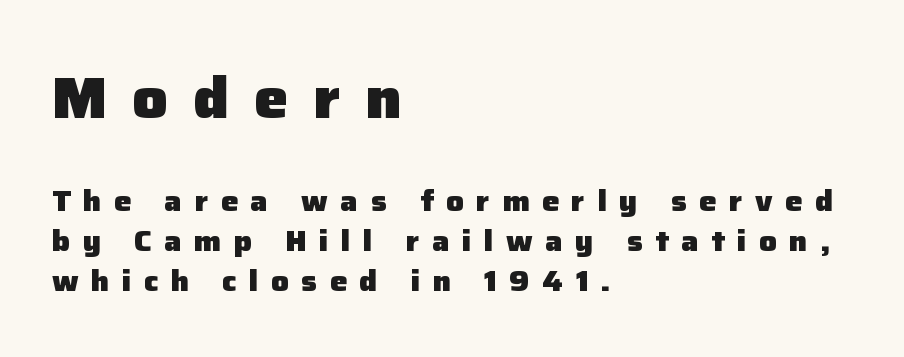
Q: Is the text bold? A: Yes.
Q: Is the text italic (slanted)? A: No, it is upright.
Q: Is the typeface a serif or a sans-serif typeface? A: Sans-serif.
Q: Is the text underlined? A: No.
Q: How is the paragraph aligned? A: Left-aligned.
Q: Is the spacing between letters normal or unusually wide? A: Unusually wide.
Q: Is the spacing between lines tight, normal or loose? A: Normal.
Q: Which block of text is set in a larger size, the first (top) or the second (bottom)? A: The first (top) one.
Q: Width (condensed, normal, or wide)? A: Normal.
Q: Stroke contrast? A: Low.
Q: x-height? A: Medium.
Q: Monospaced? A: No.
